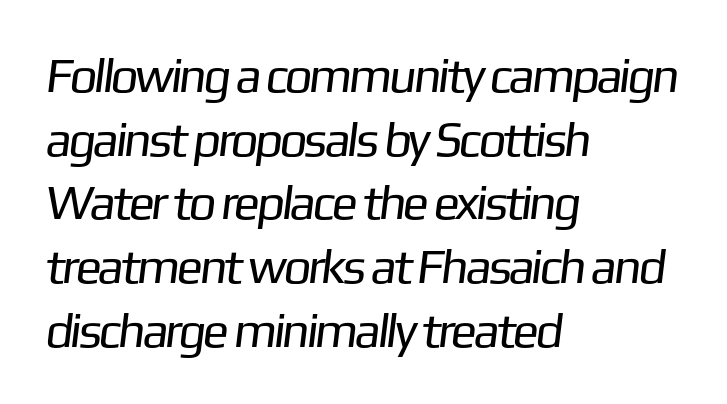
Q: Is the text bold? A: No.
Q: Is the typeface a serif or a sans-serif typeface? A: Sans-serif.
Q: Is the text underlined? A: No.
Q: How is the paragraph aligned? A: Left-aligned.
Q: Is the spacing between letters normal or unusually wide? A: Normal.
Q: Is the spacing between lines tight, normal or loose? A: Normal.
Q: Width (condensed, normal, or wide)? A: Normal.
Q: Stroke contrast? A: Low.
Q: x-height? A: Medium.
Q: Monospaced? A: No.
